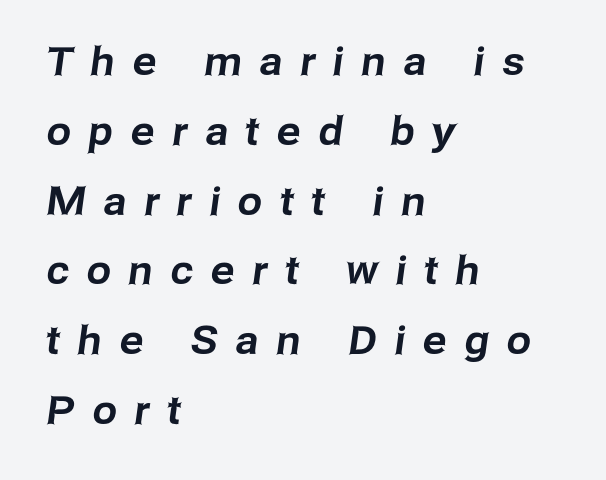
The text was rendered using a sans face with plain stroke endings. The face used here is proportionally spaced, like ordinary book or web type. The paragraph has a hard left edge and a soft right edge. Spacing between characters has been opened up far beyond the box default.
